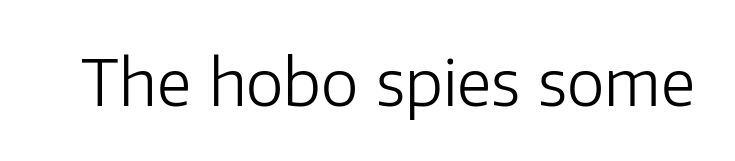
Q: Is the text bold? A: No.
Q: Is the text italic (slanted)? A: No, it is upright.
Q: Is the typeface a serif or a sans-serif typeface? A: Sans-serif.
Q: Is the text underlined? A: No.
Q: Is the spacing between letters normal or unusually wide? A: Normal.
Q: Width (condensed, normal, or wide)? A: Normal.
Q: Stroke contrast? A: Low.
Q: x-height? A: Medium.
Q: Monospaced? A: No.
